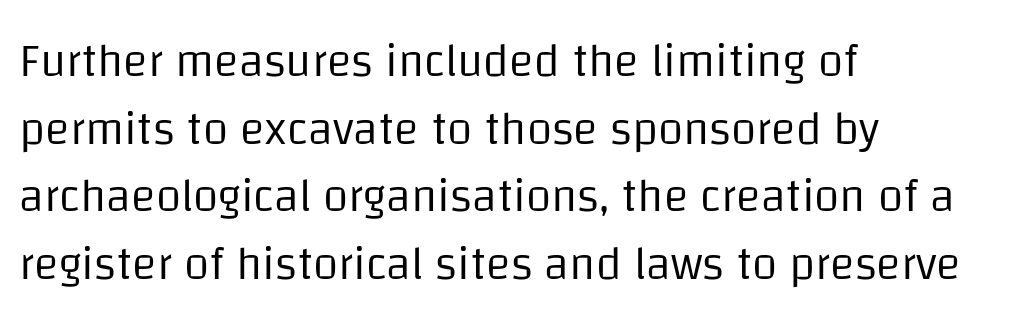
{"serif": "no", "italic": "no", "bold": "no", "weight": "regular", "width": "normal", "stroke_contrast": "low", "x_height": "large", "monospaced": "no", "underline": "no", "align": "left", "line_spacing": "normal", "line_spacing_ratio": 1.47, "letter_spacing": "normal", "letter_spacing_em": 0.0, "glyph_px": 46}
